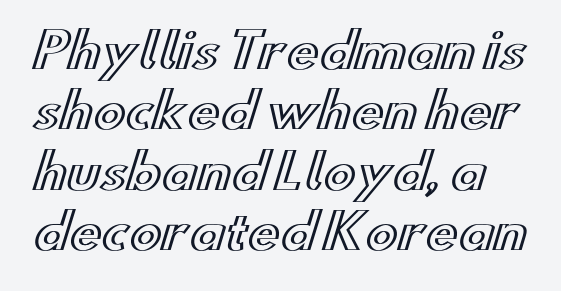
Q: Is the text italic (slanted)? A: Yes.
Q: Is the text underlined? A: No.
Q: Is the spacing between letters normal or unusually wide? A: Normal.
Q: Is the spacing between lines tight, normal or loose? A: Normal.
Q: Width (condensed, normal, or wide)? A: Wide.
Q: x-height? A: Small.
Q: Monospaced? A: No.
